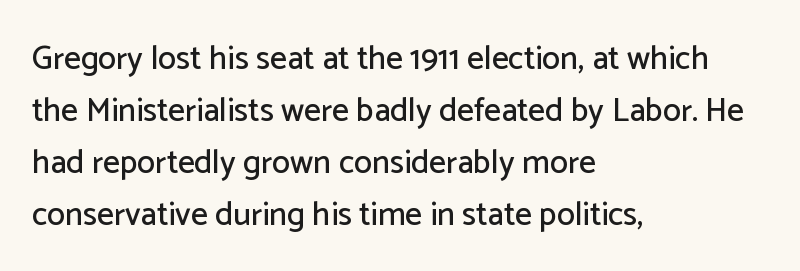
Q: Is the text italic (slanted)? A: No, it is upright.
Q: Is the typeface a serif or a sans-serif typeface? A: Sans-serif.
Q: Is the text underlined? A: No.
Q: How is the paragraph aligned? A: Left-aligned.
Q: Is the spacing between letters normal or unusually wide? A: Normal.
Q: Is the spacing between lines tight, normal or loose? A: Normal.
Q: Width (condensed, normal, or wide)? A: Normal.
Q: Stroke contrast? A: Low.
Q: x-height? A: Medium.
Q: Monospaced? A: No.
